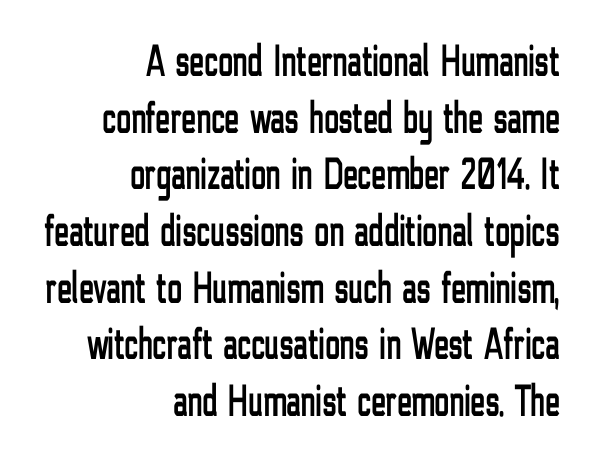
{"serif": "no", "italic": "no", "width": "condensed", "stroke_contrast": "low", "x_height": "medium", "monospaced": "no", "underline": "no", "align": "right", "line_spacing": "normal", "line_spacing_ratio": 1.26, "letter_spacing": "normal", "letter_spacing_em": 0.0, "glyph_px": 45}
